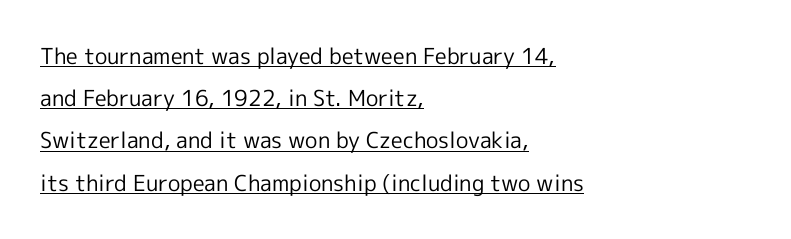
The image shows 22 px text type, upright; set left-aligned, loose line spacing (1.92x), normal letter spacing, underlined.
